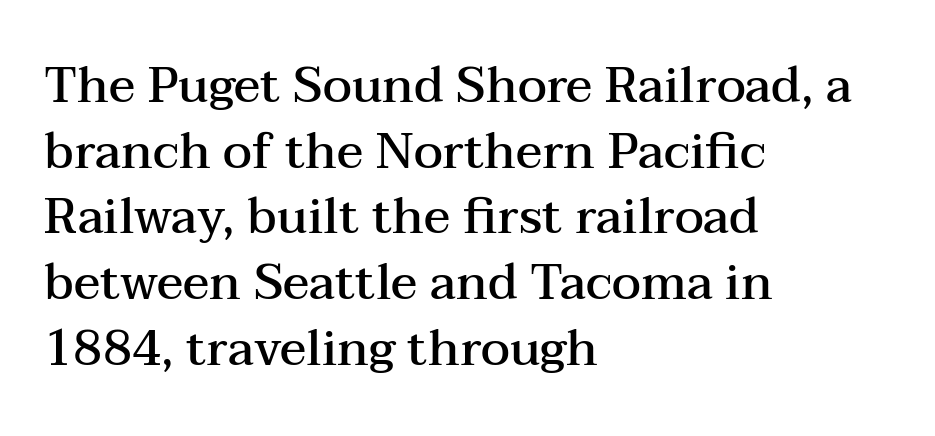
When letters stand straight like this, we call the style roman or upright. Nobody drew a line under any word here. A normal amount of white space separates one row of letters from the next. How are the letters spaced? Ordinarily, with no added tracking. Examine the stroke ends and you'll spot serifs. Casual observation: everything's shoved over to the left.
